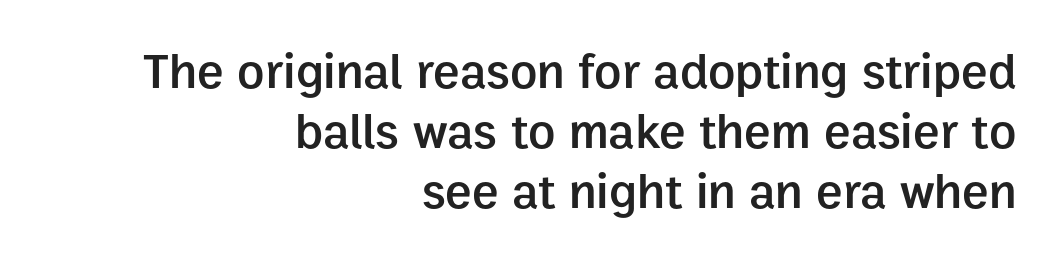
{"serif": "no", "italic": "no", "bold": "semi", "weight": "semibold", "width": "normal", "stroke_contrast": "low", "x_height": "medium", "monospaced": "no", "underline": "no", "align": "right", "line_spacing_ratio": 1.2, "letter_spacing": "normal", "letter_spacing_em": 0.0, "glyph_px": 50}
